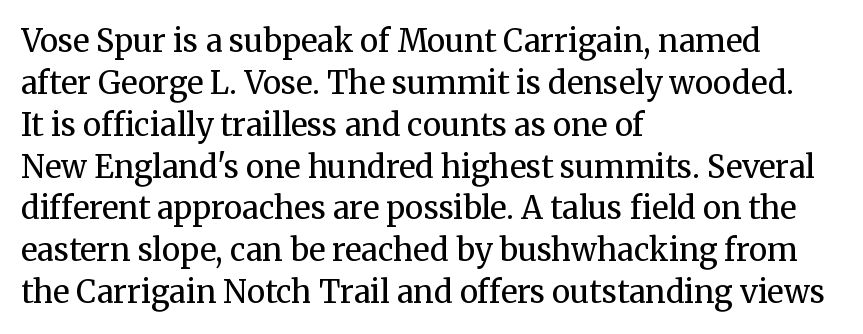
{"serif": "yes", "italic": "no", "bold": "no", "weight": "regular", "width": "normal", "stroke_contrast": "medium", "x_height": "medium", "monospaced": "no", "underline": "no", "align": "left", "line_spacing": "normal", "line_spacing_ratio": 1.35, "letter_spacing": "normal", "letter_spacing_em": 0.0, "glyph_px": 31}
